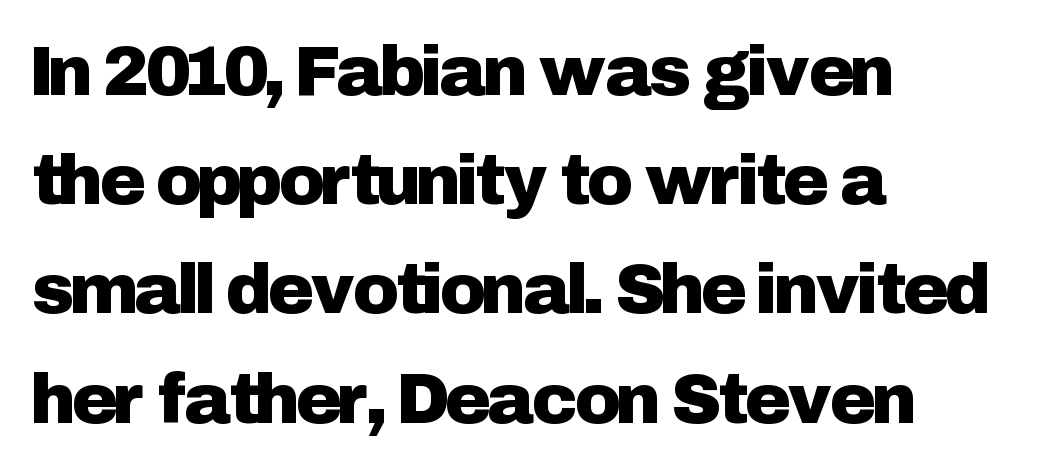
{"serif": "no", "italic": "no", "width": "normal", "stroke_contrast": "low", "x_height": "medium", "monospaced": "no", "underline": "no", "align": "left", "line_spacing": "normal", "line_spacing_ratio": 1.56, "letter_spacing": "normal", "letter_spacing_em": 0.0, "glyph_px": 70}
